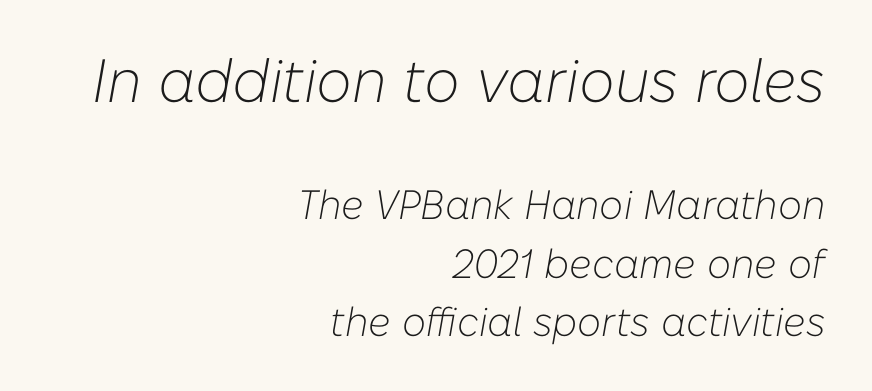
Q: Is the text bold? A: No.
Q: Is the text italic (slanted)? A: Yes, it leans right by about 10 degrees.
Q: Is the text underlined? A: No.
Q: How is the paragraph aligned? A: Right-aligned.
Q: Is the spacing between letters normal or unusually wide? A: Normal.
Q: Is the spacing between lines tight, normal or loose? A: Normal.
Q: Which block of text is set in a larger size, the first (top) or the second (bottom)? A: The first (top) one.
Q: Width (condensed, normal, or wide)? A: Normal.
Q: Stroke contrast? A: Low.
Q: x-height? A: Medium.
Q: Monospaced? A: No.
